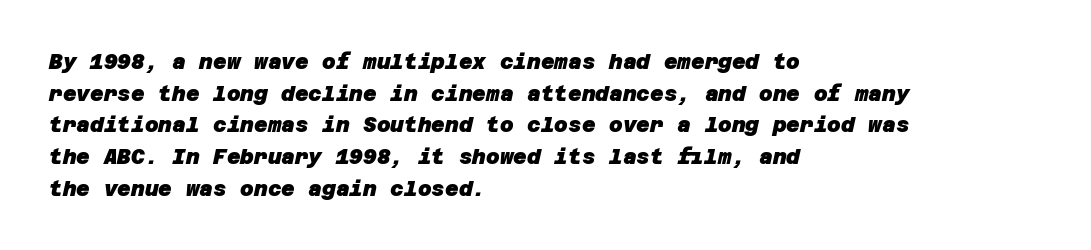
Check the space under the baseline: it is left empty. Typeset ragged right — the left edge is the straight one. Typographic density is high because the face is bold. The rendering keeps characters at their native spacing.
